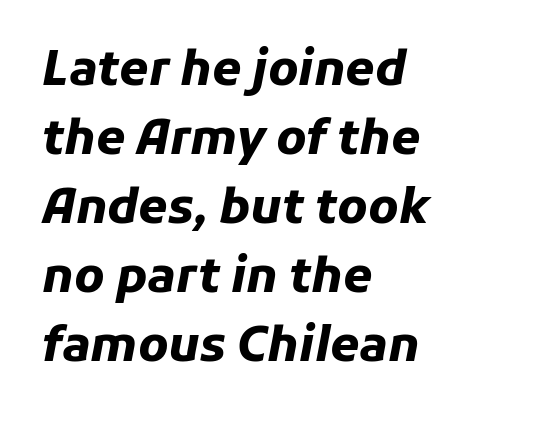
A classic flush-left, rag-right setting is used for this passage. The vertical gap from one line to the next is medium. The rendering uses natural spacing where letterforms have individual widths. The gaps between neighbouring characters are ordinary and unremarkable. The glyphs are unaccompanied by any horizontal stroke below them. Characters are canted at an angle relative to the baseline's perpendicular.
